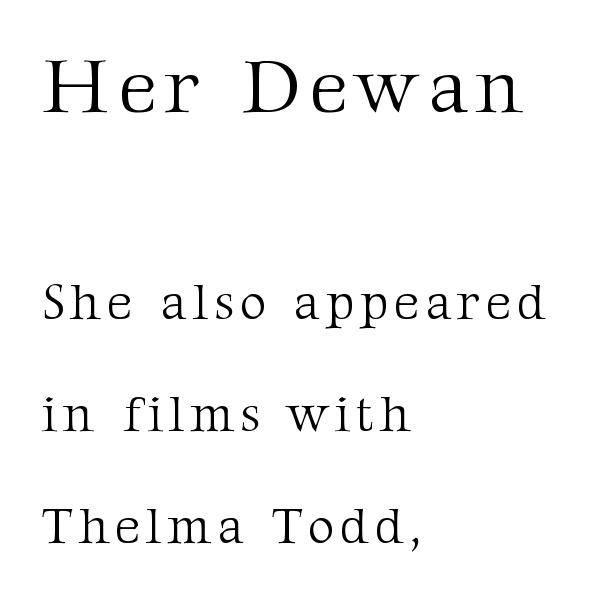
The image shows 77 px light serif type, upright; set left-aligned, loose line spacing (2.2x), not underlined; the first (top) block is 1.51x larger; medium stroke contrast and a medium x-height.
